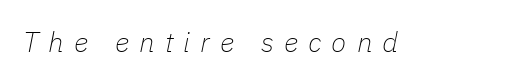
The image shows 28 px thin type, italic (leaning right); set unusually wide letter spacing (+0.36 em), not underlined; low stroke contrast and a medium x-height.
